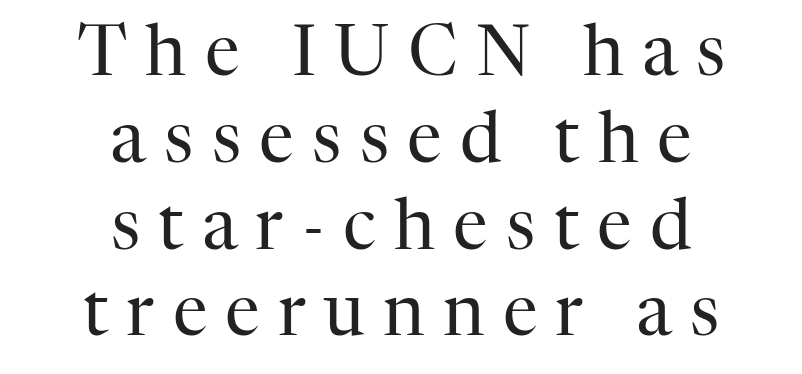
{"serif": "yes", "italic": "no", "bold": "no", "weight": "regular", "width": "normal", "stroke_contrast": "high", "x_height": "medium", "monospaced": "no", "underline": "no", "align": "center", "line_spacing_ratio": 1.24, "letter_spacing": "wide", "letter_spacing_em": 0.26, "glyph_px": 70}
